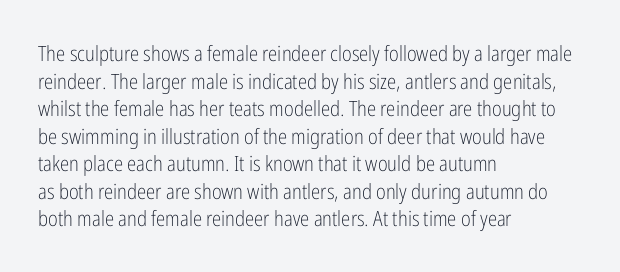
Teacher's note: observe the even left margin — that is flush-left alignment. The line texture is even and compact thanks to regular tracking. The lettering stays uniformly vertical, giving the passage a roman look. The baseline area is clear.
